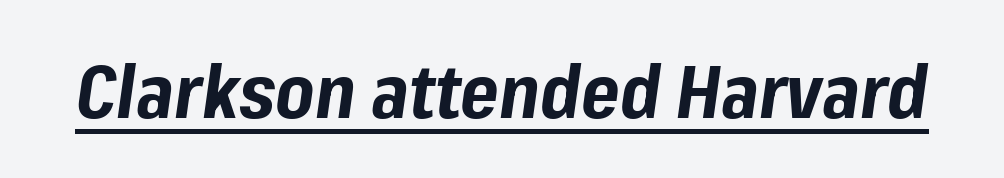
Q: Is the text bold? A: Yes.
Q: Is the text italic (slanted)? A: Yes, it leans right by about 8 degrees.
Q: Is the text underlined? A: Yes.
Q: Is the spacing between letters normal or unusually wide? A: Normal.
Q: Width (condensed, normal, or wide)? A: Normal.
Q: Stroke contrast? A: Low.
Q: x-height? A: Medium.
Q: Monospaced? A: No.
